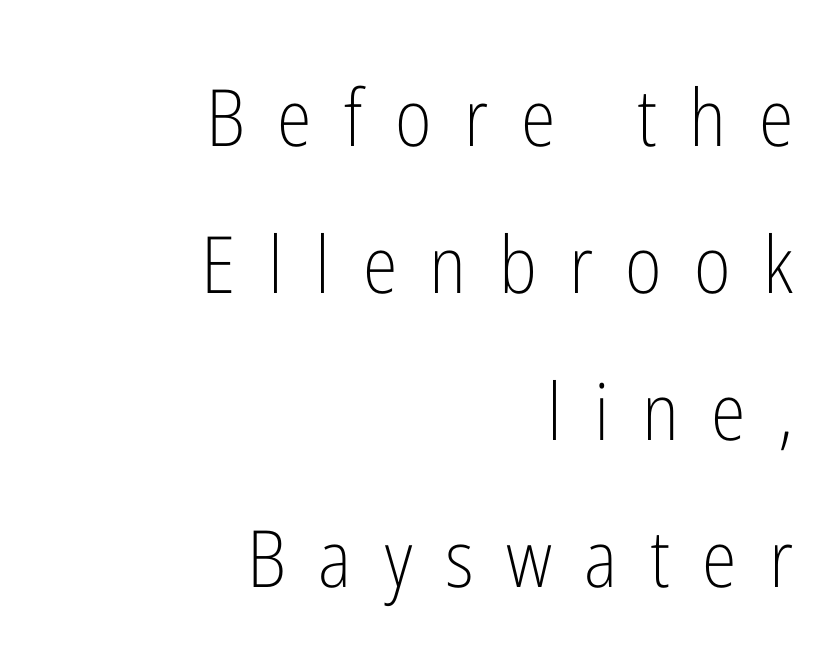
{"serif": "no", "italic": "no", "bold": "no", "weight": "light", "width": "condensed", "stroke_contrast": "low", "x_height": "medium", "monospaced": "no", "underline": "no", "align": "right", "line_spacing_ratio": 1.86, "letter_spacing": "wide", "letter_spacing_em": 0.41, "glyph_px": 79}
